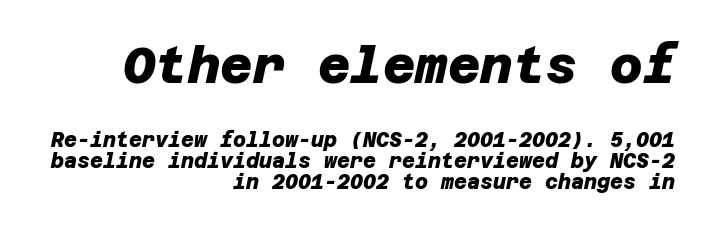
{"serif": "no", "bold": "yes", "weight": "heavy", "width": "normal", "stroke_contrast": "low", "x_height": "large", "underline": "no", "align": "right", "line_spacing": "tight", "line_spacing_ratio": 1.05, "letter_spacing": "normal", "letter_spacing_em": 0.0, "larger_block": "first", "size_ratio": 2.5, "glyph_px": 50}
